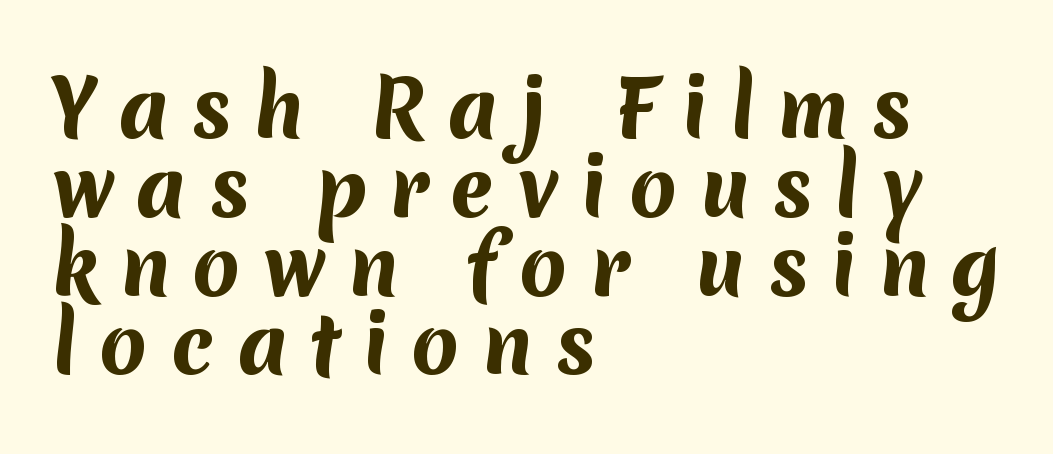
Font category for this specimen: sans-serif. Leading: reduced. Does the copy run flush right? No — it runs flush left. Tracking here is generous; glyphs stand well apart from one another. The area under the type is left untouched. On the weight axis this lands at bold, roughly 700.
